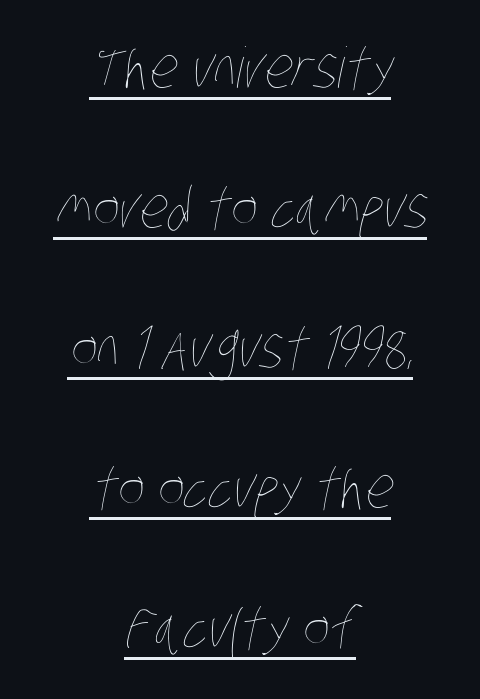
The tracking reads as untouched default to a designer's eye. The compositor balanced each line on the midline. Think of a printed novel: that variable character pitch is what you see here. The typesetting does not lean heavy: it is not bold. The rendering uses a large line-height, opening up the rows. This sample carries an underscore along the baseline area.
